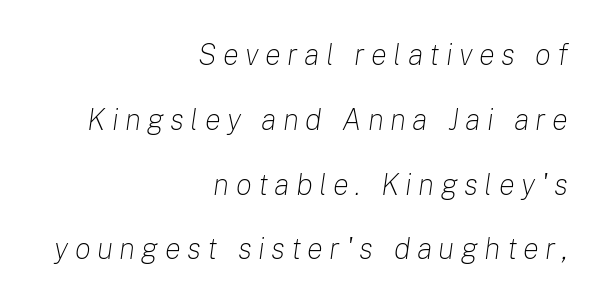
The image shows 30 px light type, italic (leaning right); set right-aligned, loose line spacing (2.16x), unusually wide letter spacing (+0.21 em), not underlined; low stroke contrast and a medium x-height.
